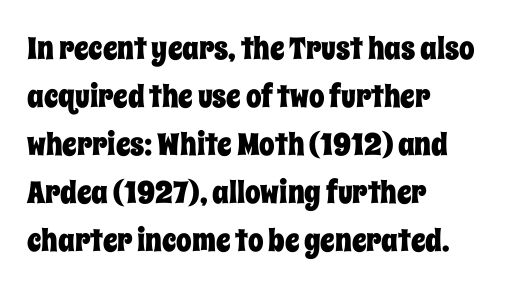
The image shows 31 px condensed type, upright; set left-aligned, normal line spacing (1.55x), normal letter spacing, not underlined; low stroke contrast and a large x-height.
